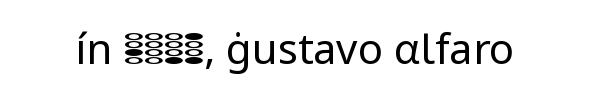
{"serif": "no", "italic": "no", "bold": "no", "weight": "regular", "width": "normal", "stroke_contrast": "low", "x_height": "medium", "monospaced": "no", "underline": "no", "letter_spacing": "normal", "letter_spacing_em": 0.0, "glyph_px": 42}
